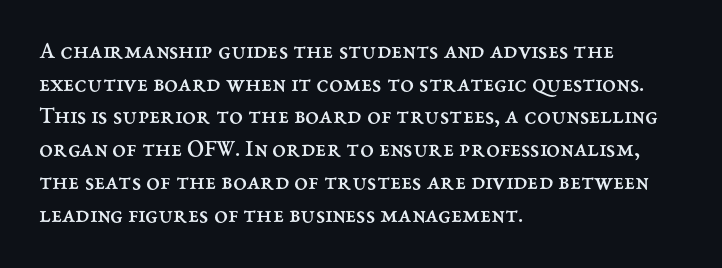
{"italic": "no", "bold": "no", "underline": "no", "align": "left", "line_spacing": "normal", "line_spacing_ratio": 1.31, "letter_spacing": "normal", "letter_spacing_em": 0.0, "glyph_px": 25}
